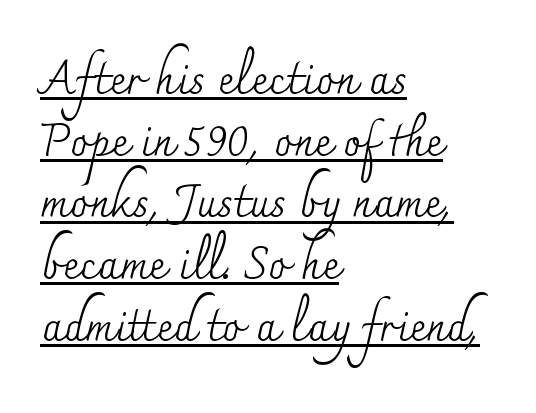
Has an underline been added? It has. Summary of weight: not heavy and not bold. The letters carry serifs — small finishing strokes at the ends of their stems. The horizontal fit of the characters is conventional and even.
